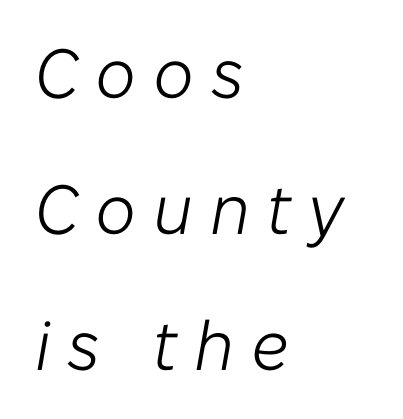
Q: Is the text bold? A: No.
Q: Is the text italic (slanted)? A: Yes, it leans right by about 10 degrees.
Q: Is the text underlined? A: No.
Q: How is the paragraph aligned? A: Left-aligned.
Q: Is the spacing between letters normal or unusually wide? A: Unusually wide.
Q: Is the spacing between lines tight, normal or loose? A: Loose.
Q: Width (condensed, normal, or wide)? A: Normal.
Q: Stroke contrast? A: Low.
Q: x-height? A: Medium.
Q: Monospaced? A: No.
